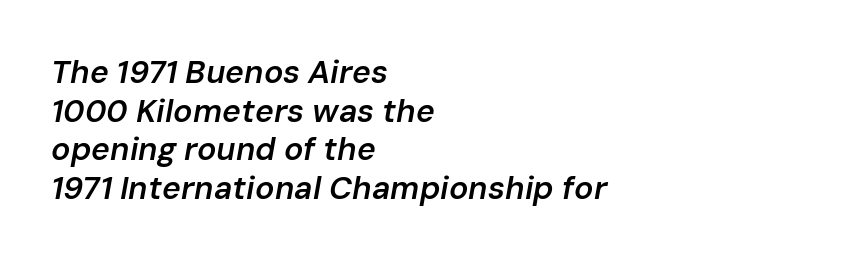
Nothing unusual about the tracking: characters are spaced as the font intends. These lines carry some extra weight — a demibold, not a full bold. The ragged edge is on the right, which tells us the setting is flush left. The string is rendered with underlining switched off. The face used here has a pronounced slope to its letters.
